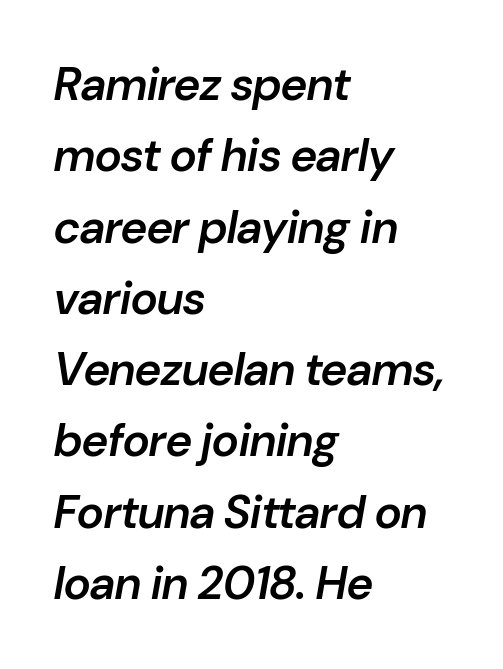
The passage shown leans; its letterforms are oblique. How would I describe the line gaps? Plain and ordinary. The line texture is even and compact thanks to regular tracking. Leftover space on each line is placed entirely after the last word.
